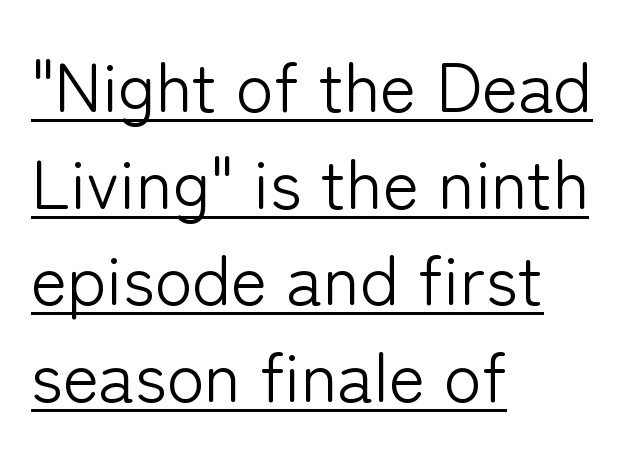
The image shows 69 px light sans-serif type, upright; set left-aligned, normal line spacing (1.4x), normal letter spacing, underlined; low stroke contrast and a medium x-height.
